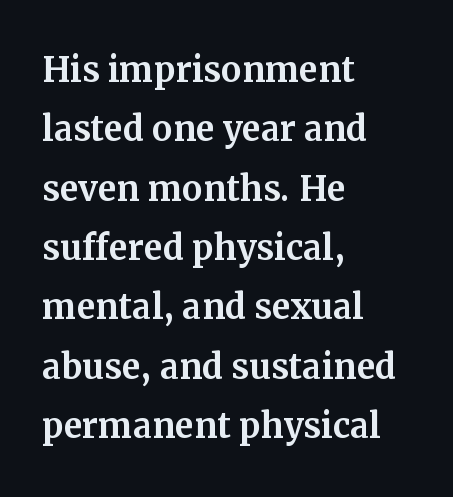
{"serif": "yes", "italic": "no", "width": "normal", "stroke_contrast": "medium", "x_height": "medium", "monospaced": "no", "underline": "no", "align": "left", "line_spacing": "normal", "line_spacing_ratio": 1.29, "letter_spacing": "normal", "letter_spacing_em": 0.0, "glyph_px": 46}
